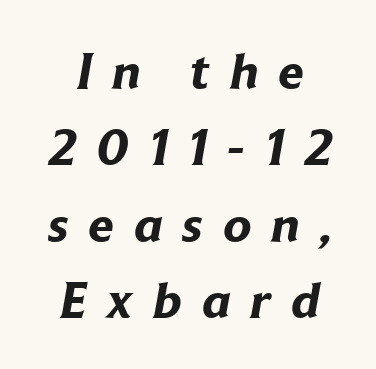
Letterform terminals end flat and unadorned throughout the passage. The face used here has the dense, thick strokes of a bold. A typesetter would call this heavily tracked-out type. Beneath every word, the page is bare. The lines in this sample share a center point and differ in where they start and stop. Reading down the column, the eye jumps a familiar distance to each next line.
